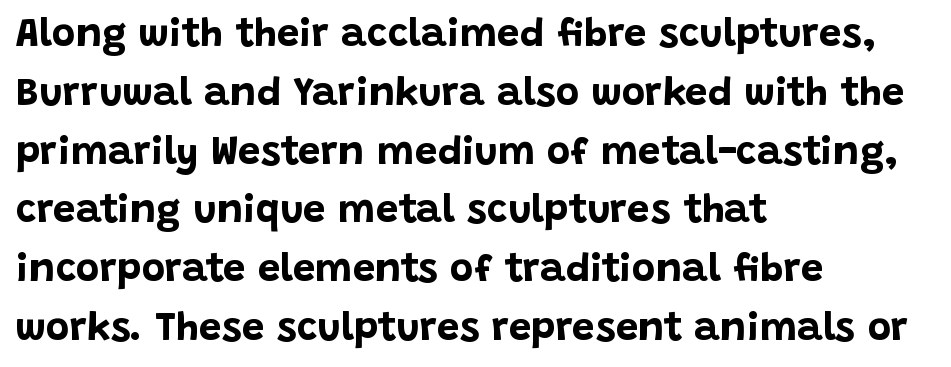
Italic: no, the glyphs are upright roman. The specimen omits any rule beneath the text block's lines. Does the type have serifs? No, each stem ends abruptly. The leading is moderate, giving the passage an even texture. Short and long lines alike share a common starting point at left. Varying glyph widths throughout — classic text-font behaviour.
